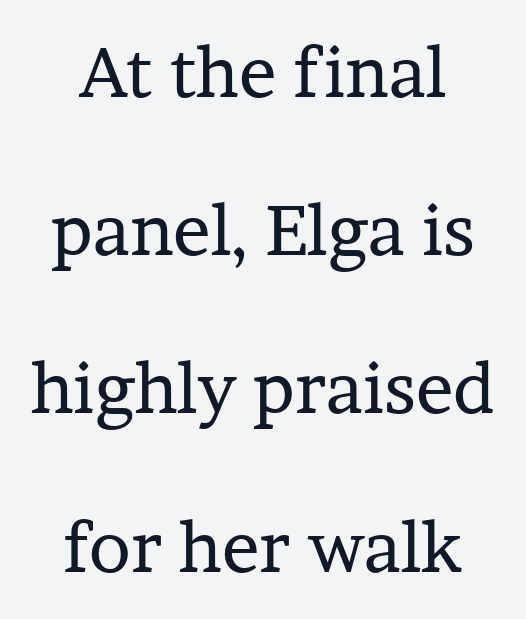
Q: Is the text bold? A: No.
Q: Is the text italic (slanted)? A: No, it is upright.
Q: Is the typeface a serif or a sans-serif typeface? A: Serif.
Q: Is the text underlined? A: No.
Q: Is the spacing between letters normal or unusually wide? A: Normal.
Q: Is the spacing between lines tight, normal or loose? A: Loose.
Q: Width (condensed, normal, or wide)? A: Normal.
Q: Stroke contrast? A: Low.
Q: x-height? A: Medium.
Q: Monospaced? A: No.
